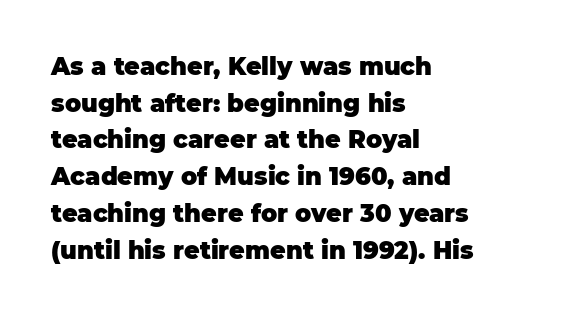
The image shows 24 px bold type, upright; set left-aligned, normal line spacing (1.53x), normal letter spacing, not underlined.
